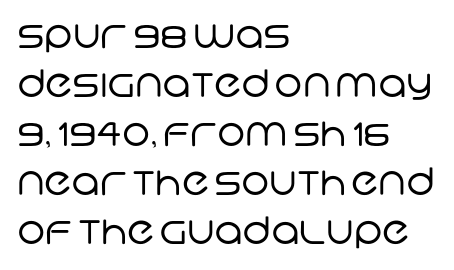
{"serif": "no", "bold": "no", "weight": "regular", "width": "normal", "stroke_contrast": "low", "x_height": "large", "monospaced": "no", "underline": "no", "align": "left", "line_spacing": "normal", "line_spacing_ratio": 1.29, "letter_spacing": "normal", "letter_spacing_em": 0.0, "glyph_px": 38}
